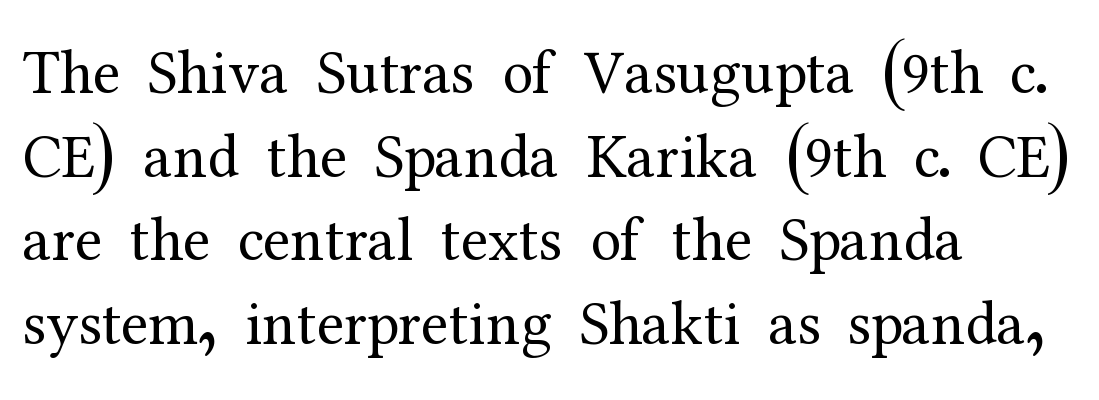
The paragraph has a hard left edge and a soft right edge. Bold? No — there's no thickening of the strokes. This sample uses an upright cut, with every glyph sitting square on the baseline. These lines keep a tight, regular rhythm from letter to letter. Plain, unruled lines of type.
